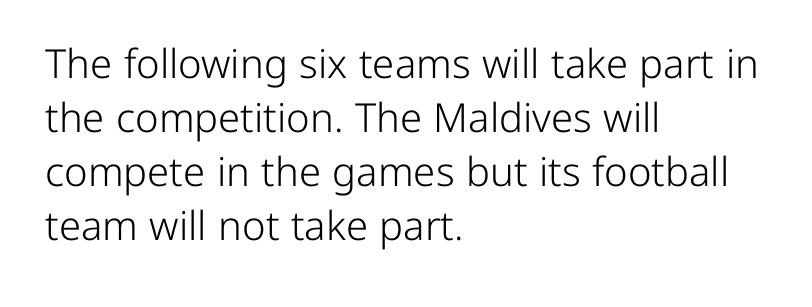
The image shows 40 px light sans-serif type, upright; set left-aligned, normal line spacing (1.35x), normal letter spacing, not underlined; low stroke contrast and a medium x-height.
